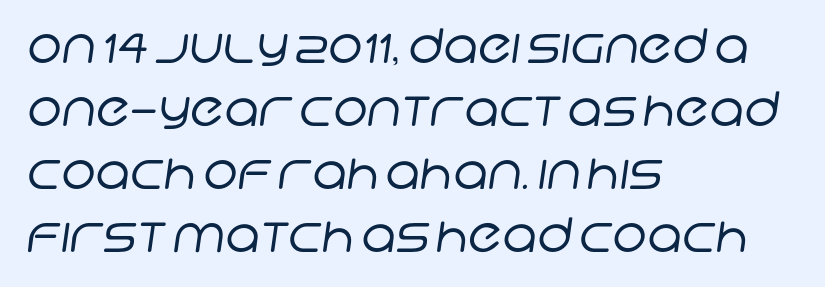
The image shows 47 px regular-weight sans-serif type; set left-aligned, normal line spacing (1.34x), normal letter spacing, not underlined; low stroke contrast and a large x-height.
